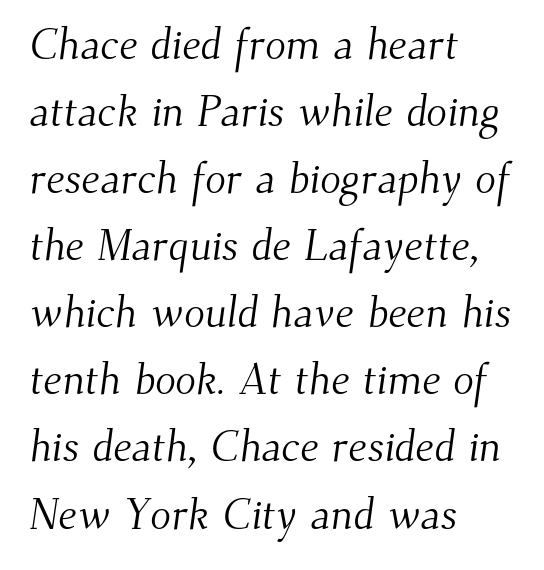
Underlining? Definitely not there. A typesetter would label this face a serif. This rendering uses left alignment, leaving the right contour irregular. Nothing unusual about the tracking: characters are spaced as the font intends.
